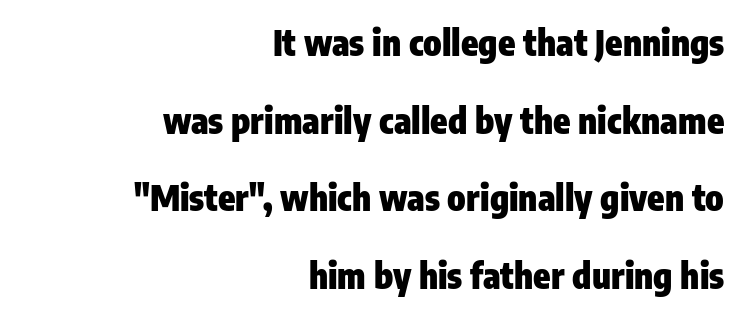
The image shows 35 px heavy, condensed sans-serif type, upright; set right-aligned, loose line spacing (2.22x), normal letter spacing, not underlined; low stroke contrast and a medium x-height.
